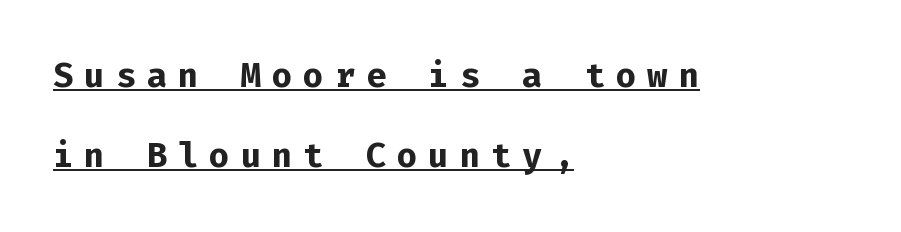
The image shows 34 px bold sans-serif type, upright, monospaced; set left-aligned, loose line spacing (2.36x), unusually wide letter spacing (+0.32 em), underlined; low stroke contrast and a medium x-height.
